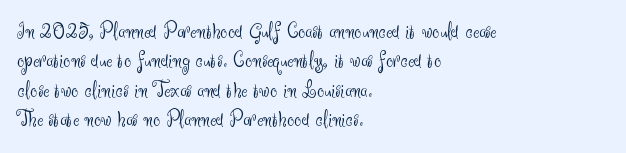
{"italic": "no", "bold": "no", "underline": "no", "align": "left", "line_spacing": "normal", "line_spacing_ratio": 1.28, "letter_spacing": "normal", "letter_spacing_em": 0.0, "glyph_px": 23}
